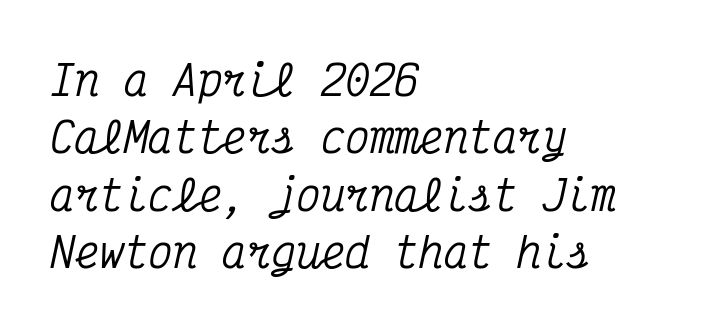
{"serif": "yes", "italic": "yes", "lean": "right", "slant_degrees": 12, "width": "condensed", "stroke_contrast": "medium", "x_height": "medium", "monospaced": "yes", "underline": "no", "align": "left", "line_spacing": "normal", "line_spacing_ratio": 1.4, "letter_spacing": "normal", "letter_spacing_em": 0.0, "glyph_px": 41}
